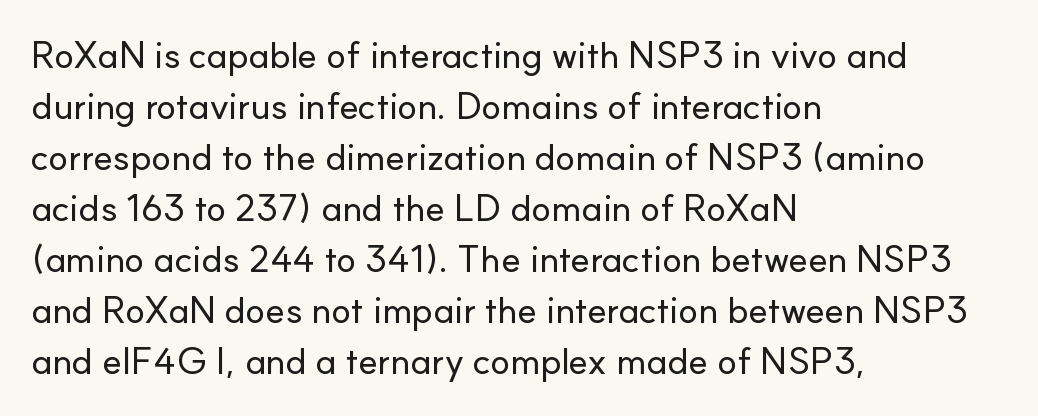
The image shows 37 px sans-serif type, upright; set left-aligned, normal line spacing (1.38x), normal letter spacing, not underlined; low stroke contrast and a small x-height.
